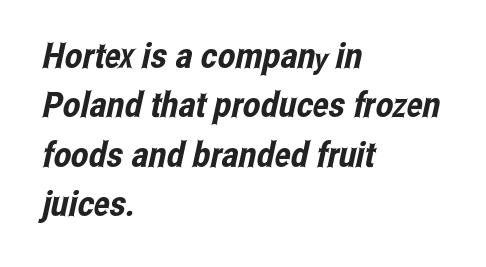
The image shows 35 px condensed sans-serif type; set left-aligned, normal line spacing (1.41x), normal letter spacing, not underlined; low stroke contrast and a medium x-height.
